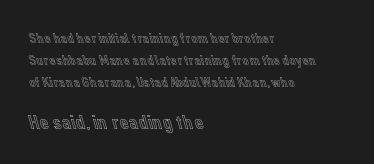
{"underline": "no", "align": "left", "line_spacing": "normal", "line_spacing_ratio": 1.57, "letter_spacing": "normal", "letter_spacing_em": 0.0, "larger_block": "second", "size_ratio": 1.43, "glyph_px": 20}
